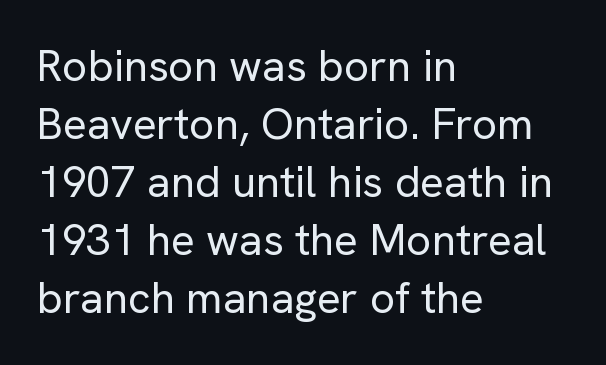
{"serif": "no", "italic": "no", "bold": "no", "weight": "regular", "width": "normal", "stroke_contrast": "low", "x_height": "medium", "monospaced": "no", "underline": "no", "align": "left", "line_spacing": "normal", "line_spacing_ratio": 1.32, "letter_spacing": "normal", "letter_spacing_em": 0.0, "glyph_px": 44}
